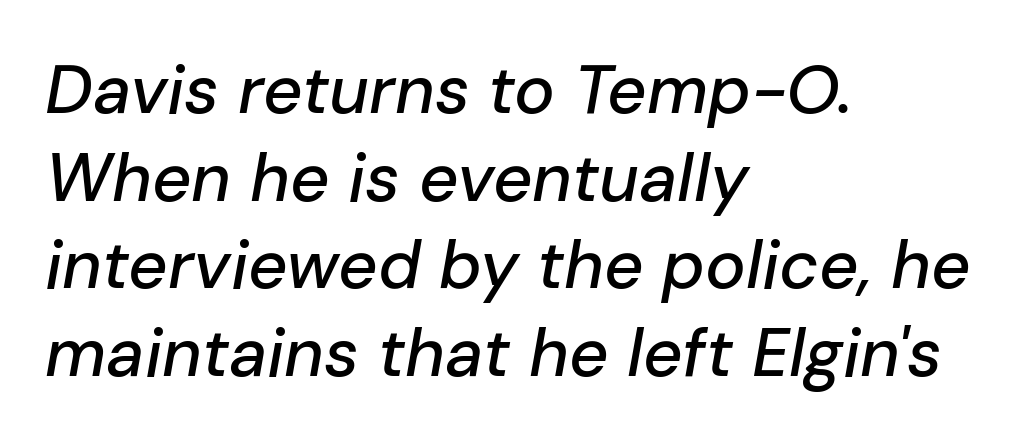
Bare-footed words on every line. Each letter keeps its own natural width here, so spacing adapts to shape. One-word summary of the alignment: left. Posture: slanted. Inter-character spacing is left at the font's built-in metrics. Interline gaps are of average width in this sample.
